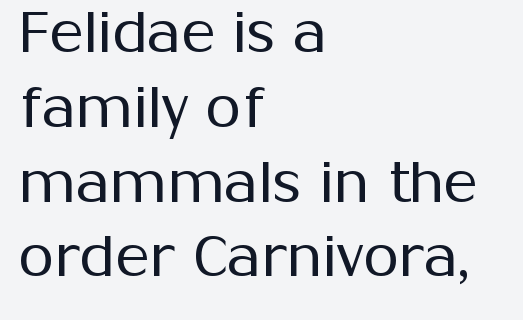
Q: Is the text bold? A: No.
Q: Is the text italic (slanted)? A: No, it is upright.
Q: Is the typeface a serif or a sans-serif typeface? A: Sans-serif.
Q: Is the text underlined? A: No.
Q: How is the paragraph aligned? A: Left-aligned.
Q: Is the spacing between letters normal or unusually wide? A: Normal.
Q: Is the spacing between lines tight, normal or loose? A: Normal.
Q: Width (condensed, normal, or wide)? A: Normal.
Q: Stroke contrast? A: Medium.
Q: x-height? A: Medium.
Q: Monospaced? A: No.
